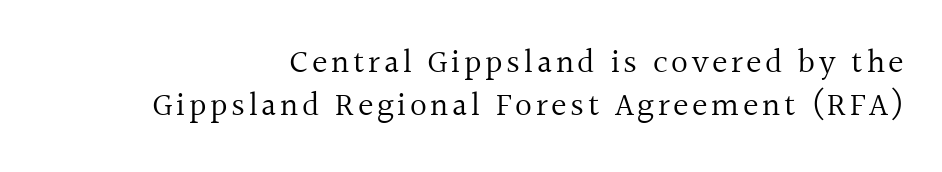
{"serif": "yes", "italic": "no", "bold": "no", "weight": "regular", "width": "normal", "x_height": "medium", "monospaced": "no", "underline": "no", "line_spacing": "normal", "line_spacing_ratio": 1.29, "glyph_px": 33}
